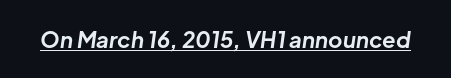
The image shows 22 px bold type, italic (leaning right); set normal letter spacing, underlined.
